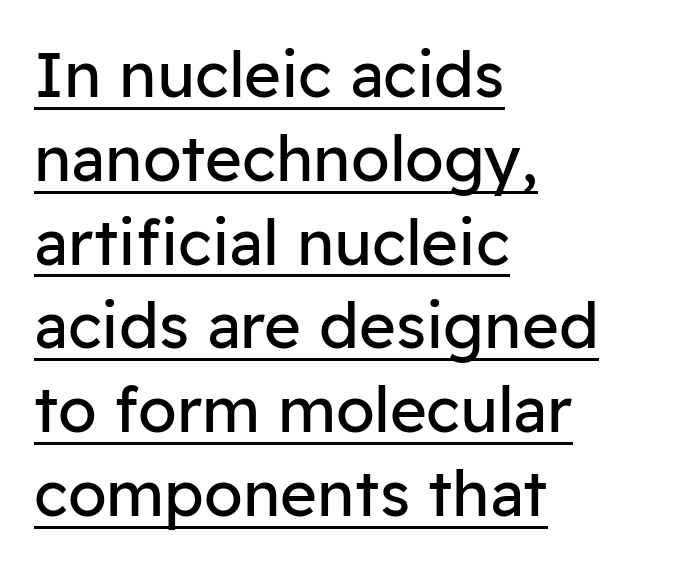
The face used here appears with an underline applied. Note the varied advance widths — an 'i' is clearly narrower than an 'm'. The ragged edge is on the right, which tells us the setting is flush left. Default kerning and tracking; the words read as compact shapes. Summary of weight: not heavy and not bold. Leading: standard.
